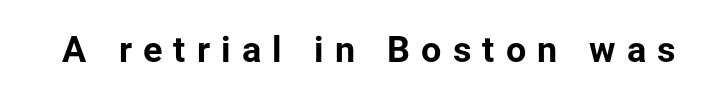
The image shows 36 px bold sans-serif type, upright; set unusually wide letter spacing (+0.31 em), not underlined; low stroke contrast and a medium x-height.
